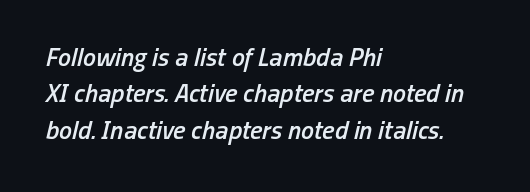
Q: Is the text bold? A: Semi-bold.
Q: Is the text italic (slanted)? A: Yes, it leans right by about 13 degrees.
Q: Is the text underlined? A: No.
Q: How is the paragraph aligned? A: Left-aligned.
Q: Is the spacing between letters normal or unusually wide? A: Normal.
Q: Is the spacing between lines tight, normal or loose? A: Normal.
